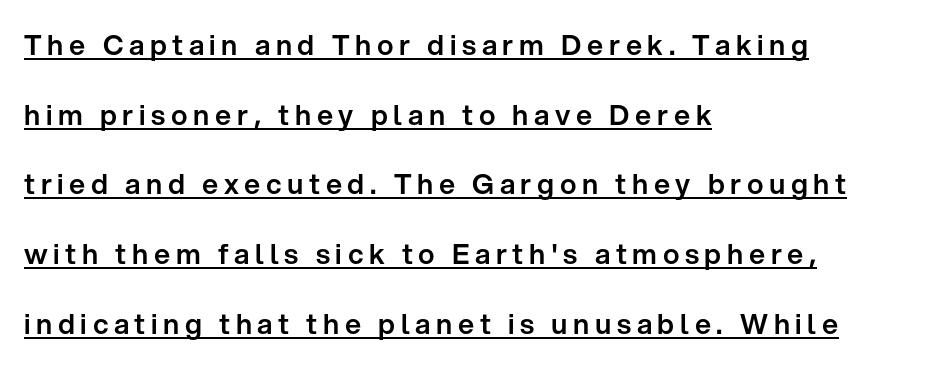
Q: Is the text italic (slanted)? A: No, it is upright.
Q: Is the typeface a serif or a sans-serif typeface? A: Sans-serif.
Q: Is the text underlined? A: Yes.
Q: How is the paragraph aligned? A: Left-aligned.
Q: Is the spacing between letters normal or unusually wide? A: Unusually wide.
Q: Is the spacing between lines tight, normal or loose? A: Loose.
Q: Width (condensed, normal, or wide)? A: Normal.
Q: Stroke contrast? A: Low.
Q: x-height? A: Medium.
Q: Monospaced? A: No.
